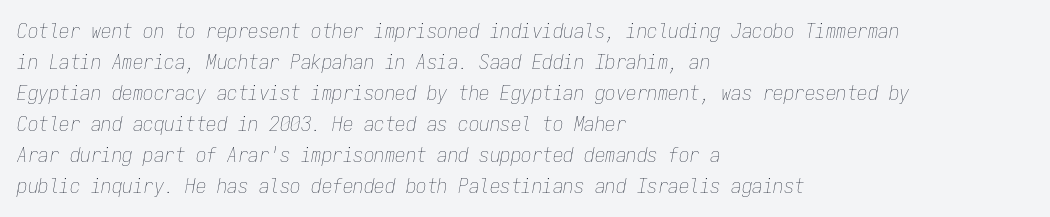
{"italic": "yes", "lean": "right", "slant_degrees": 9, "bold": "no", "underline": "no", "align": "left", "line_spacing": "normal", "line_spacing_ratio": 1.48, "letter_spacing": "normal", "letter_spacing_em": 0.0, "glyph_px": 21}
